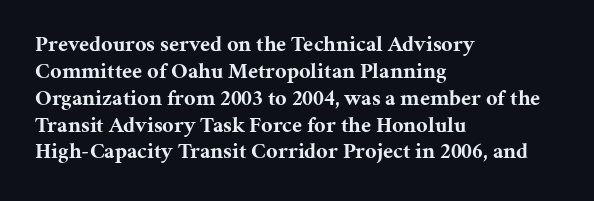
Q: Is the text bold? A: Yes.
Q: Is the text italic (slanted)? A: No, it is upright.
Q: Is the text underlined? A: No.
Q: How is the paragraph aligned? A: Left-aligned.
Q: Is the spacing between letters normal or unusually wide? A: Normal.
